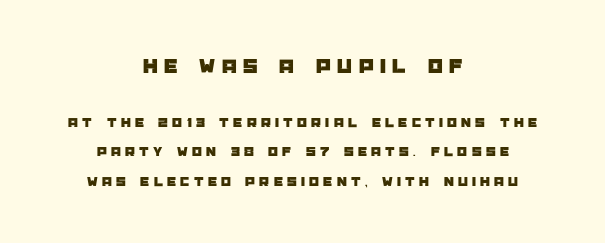
The image shows 21 px text type, upright; set centered, loose line spacing (2.1x), unusually wide letter spacing (+0.31 em), not underlined; the first (top) block is 1.5x larger.
